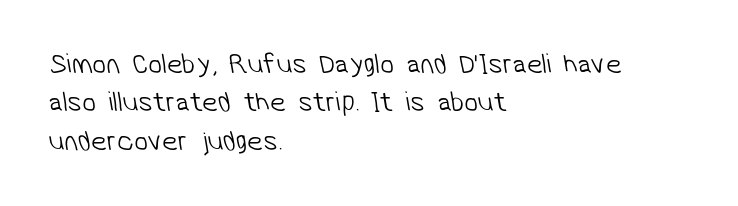
Here the glyphs are tracked normally, forming tight word shapes. Bold? No — there's no thickening of the strokes. Quick note: underline off. Line starts are locked; line ends wander. The passage shown is typeset with a sans-serif family. Proportional: the letters do not fall into vertical columns.
